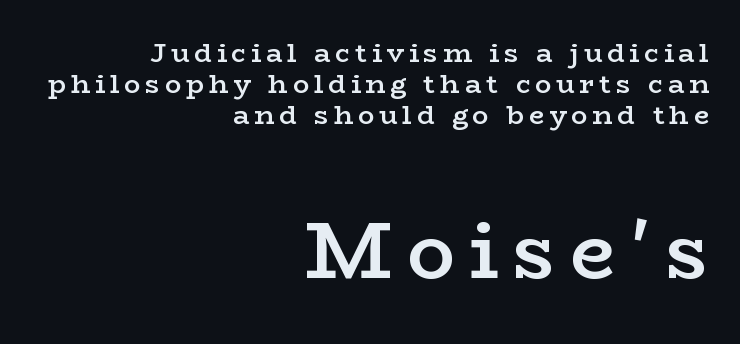
Q: Is the text bold? A: Semi-bold.
Q: Is the text italic (slanted)? A: No, it is upright.
Q: Is the typeface a serif or a sans-serif typeface? A: Serif.
Q: Is the text underlined? A: No.
Q: How is the paragraph aligned? A: Right-aligned.
Q: Is the spacing between lines tight, normal or loose? A: Tight.
Q: Which block of text is set in a larger size, the first (top) or the second (bottom)? A: The second (bottom) one.
Q: Width (condensed, normal, or wide)? A: Wide.
Q: Stroke contrast? A: Low.
Q: x-height? A: Medium.
Q: Monospaced? A: No.
